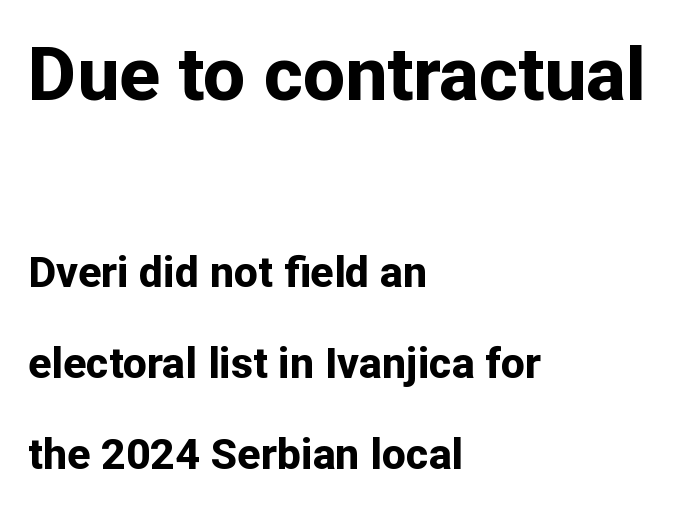
{"serif": "no", "italic": "no", "bold": "yes", "weight": "bold", "width": "normal", "stroke_contrast": "low", "x_height": "medium", "monospaced": "no", "underline": "no", "align": "left", "line_spacing": "loose", "line_spacing_ratio": 2.11, "letter_spacing": "normal", "letter_spacing_em": 0.0, "larger_block": "first", "size_ratio": 1.74, "glyph_px": 75}
